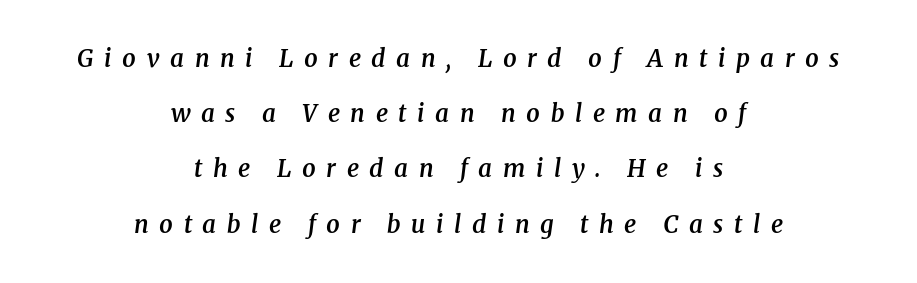
{"italic": "yes", "lean": "right", "slant_degrees": 8, "bold": "semi", "underline": "no", "align": "center", "line_spacing": "loose", "line_spacing_ratio": 2.3, "letter_spacing": "wide", "letter_spacing_em": 0.44, "glyph_px": 24}
